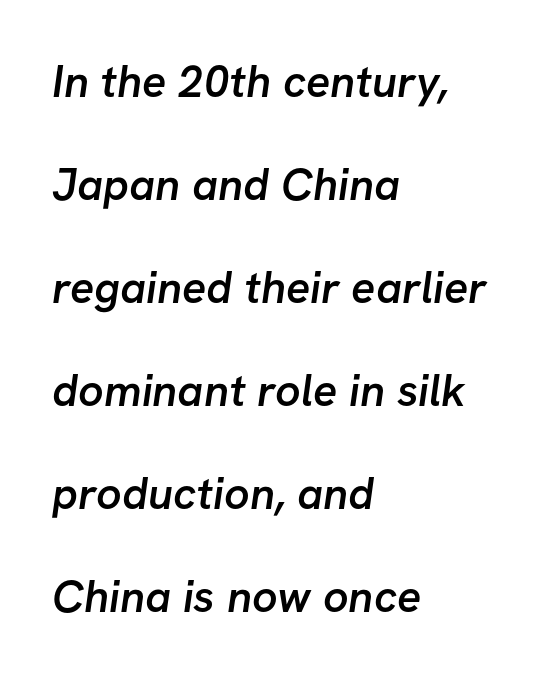
{"serif": "no", "bold": "semi", "weight": "semibold", "width": "normal", "stroke_contrast": "low", "x_height": "medium", "monospaced": "no", "underline": "no", "align": "left", "line_spacing": "loose", "line_spacing_ratio": 2.29, "letter_spacing": "normal", "letter_spacing_em": 0.0, "glyph_px": 45}
